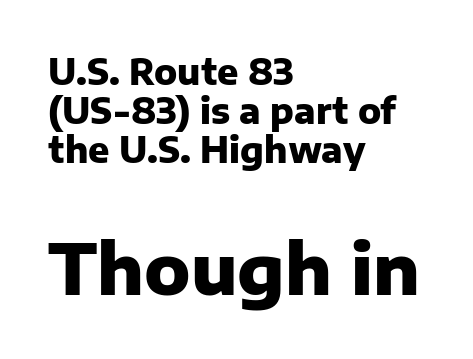
Q: Is the text bold? A: Yes.
Q: Is the text italic (slanted)? A: No, it is upright.
Q: Is the typeface a serif or a sans-serif typeface? A: Sans-serif.
Q: Is the text underlined? A: No.
Q: How is the paragraph aligned? A: Left-aligned.
Q: Is the spacing between letters normal or unusually wide? A: Normal.
Q: Is the spacing between lines tight, normal or loose? A: Tight.
Q: Which block of text is set in a larger size, the first (top) or the second (bottom)? A: The second (bottom) one.
Q: Width (condensed, normal, or wide)? A: Normal.
Q: Stroke contrast? A: Low.
Q: x-height? A: Medium.
Q: Monospaced? A: No.
